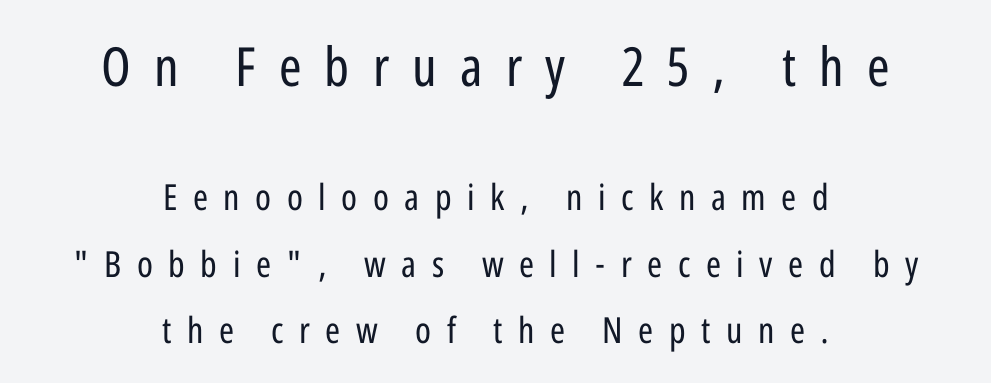
{"serif": "no", "italic": "no", "bold": "no", "weight": "regular", "width": "condensed", "stroke_contrast": "low", "x_height": "medium", "monospaced": "no", "underline": "no", "align": "center", "line_spacing_ratio": 1.85, "letter_spacing": "wide", "letter_spacing_em": 0.43, "larger_block": "first", "size_ratio": 1.5, "glyph_px": 54}
